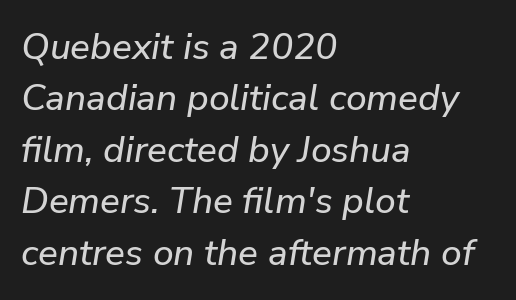
Q: Is the text italic (slanted)? A: Yes, it leans right by about 9 degrees.
Q: Is the text underlined? A: No.
Q: How is the paragraph aligned? A: Left-aligned.
Q: Is the spacing between letters normal or unusually wide? A: Normal.
Q: Is the spacing between lines tight, normal or loose? A: Normal.
Q: Width (condensed, normal, or wide)? A: Normal.
Q: Stroke contrast? A: Low.
Q: x-height? A: Medium.
Q: Monospaced? A: No.
